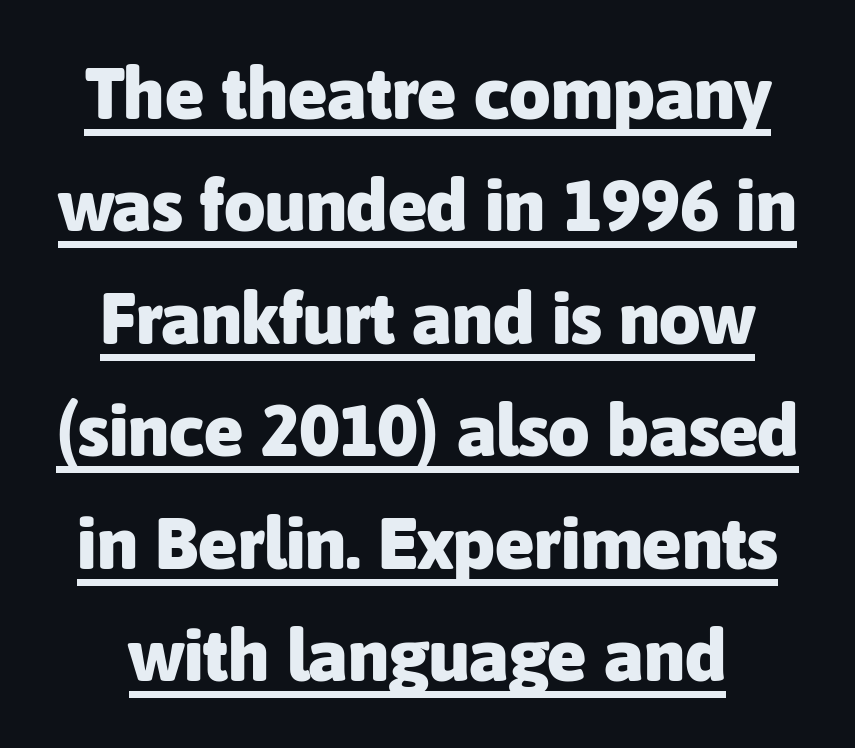
Q: Is the text bold? A: Yes.
Q: Is the text italic (slanted)? A: No, it is upright.
Q: Is the typeface a serif or a sans-serif typeface? A: Sans-serif.
Q: Is the text underlined? A: Yes.
Q: Is the spacing between letters normal or unusually wide? A: Normal.
Q: Is the spacing between lines tight, normal or loose? A: Normal.
Q: Width (condensed, normal, or wide)? A: Normal.
Q: Stroke contrast? A: Low.
Q: x-height? A: Medium.
Q: Monospaced? A: No.
